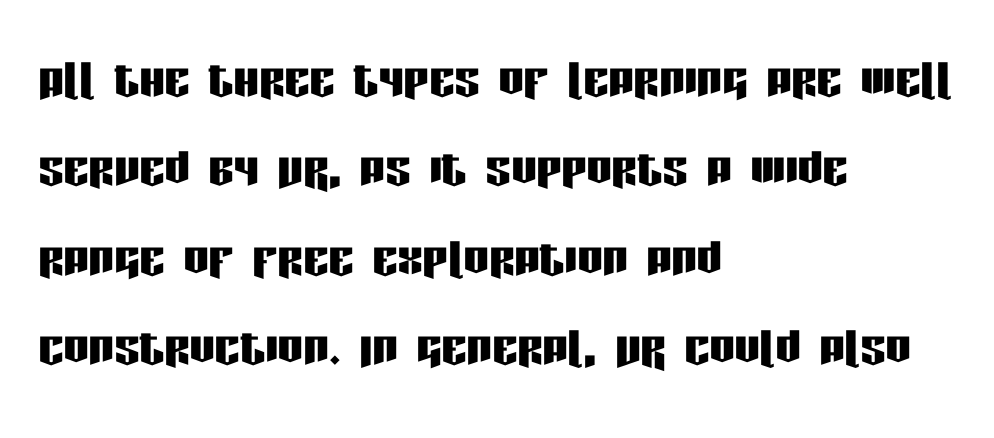
The image shows 63 px condensed sans-serif type, upright; set left-aligned, normal line spacing (1.42x), normal letter spacing, not underlined; low stroke contrast and a large x-height.
